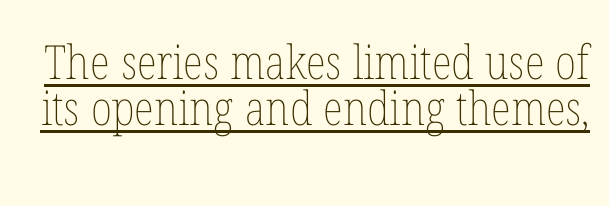
Character widths vary here, with narrow letters taking less room than wide ones. Tracking value appears to be zero — textbook default spacing. Every stem runs plumb, perpendicular to the baseline. Cramped leading. What decoration does the sample have? An underline. Letters have the restrained weight of plain body copy at most.
